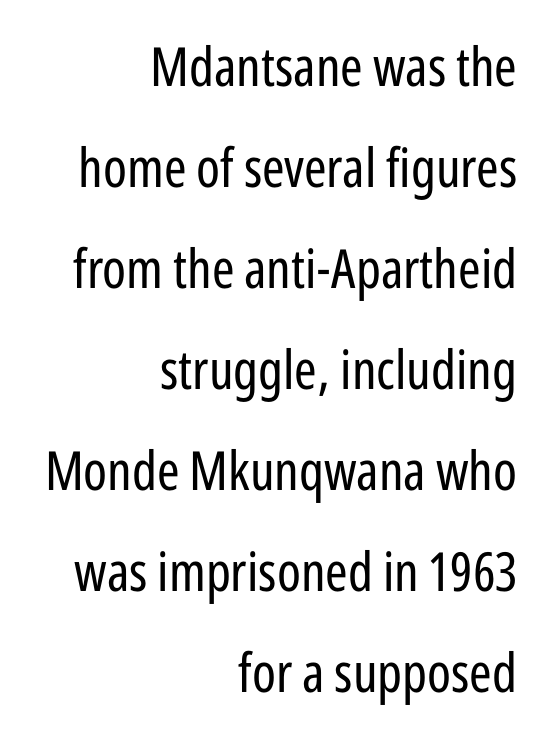
The image shows 54 px regular-weight, condensed sans-serif type, upright; set right-aligned, line spacing 1.87x, normal letter spacing, not underlined; low stroke contrast and a medium x-height.
